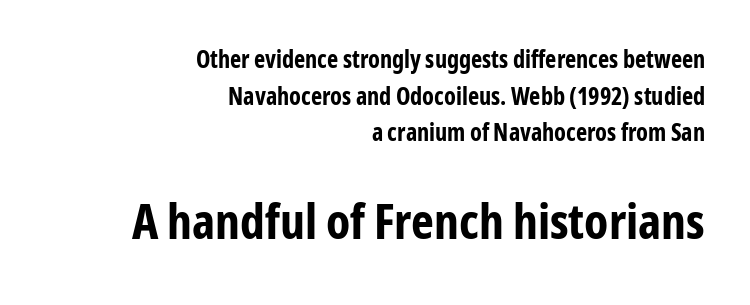
The image shows 49 px bold, condensed sans-serif type, upright; set right-aligned, normal line spacing (1.53x), normal letter spacing, not underlined; the second (bottom) block is 2.04x larger; low stroke contrast and a medium x-height.
